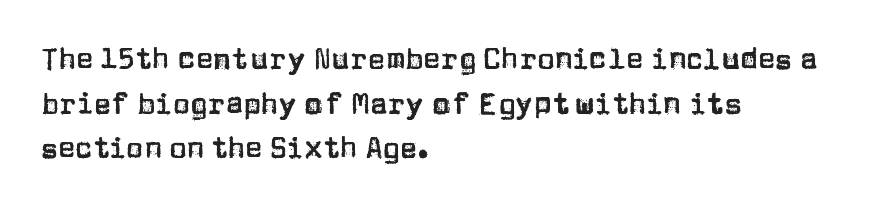
Q: Is the text italic (slanted)? A: No, it is upright.
Q: Is the typeface a serif or a sans-serif typeface? A: Sans-serif.
Q: Is the text underlined? A: No.
Q: How is the paragraph aligned? A: Left-aligned.
Q: Is the spacing between letters normal or unusually wide? A: Normal.
Q: Is the spacing between lines tight, normal or loose? A: Normal.
Q: Width (condensed, normal, or wide)? A: Normal.
Q: Stroke contrast? A: Low.
Q: x-height? A: Large.
Q: Monospaced? A: No.
